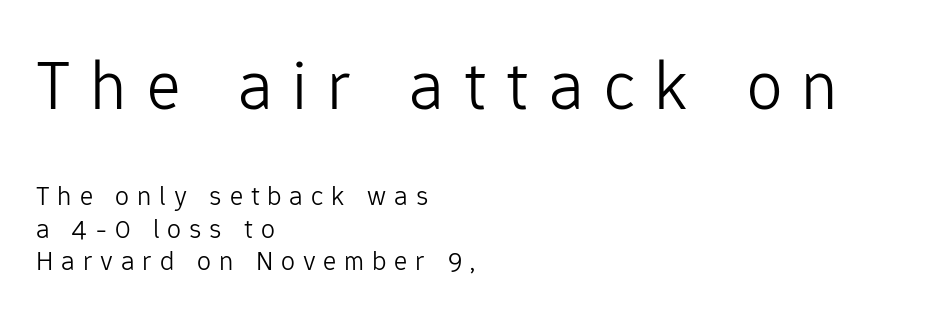
The image shows 71 px light sans-serif type, upright; set left-aligned, line spacing 1.17x, unusually wide letter spacing (+0.28 em), not underlined; the first (top) block is 2.54x larger; low stroke contrast and a medium x-height.
